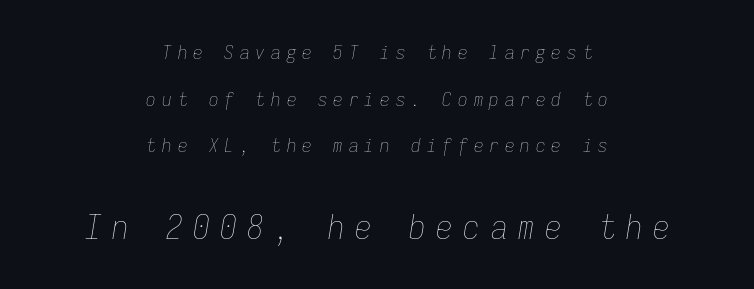
If you drew a line through each stem, it would be angled. This sample has the even, mechanical cadence of fixed-width lettering. In terms of letterspacing, this is a distinctly airy, spread setting. The space beneath each line is pristine and unruled.
